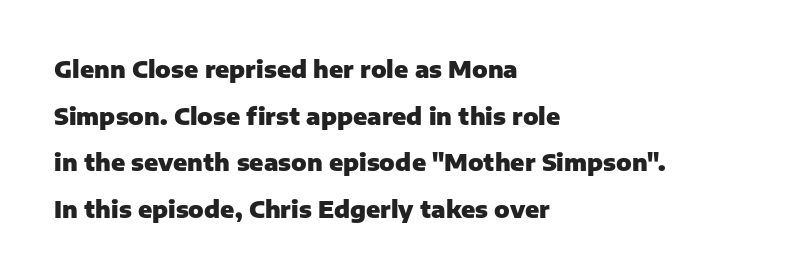
{"italic": "no", "bold": "yes", "underline": "no", "align": "left", "line_spacing": "loose", "line_spacing_ratio": 2.03, "letter_spacing": "normal", "letter_spacing_em": 0.0, "glyph_px": 23}
